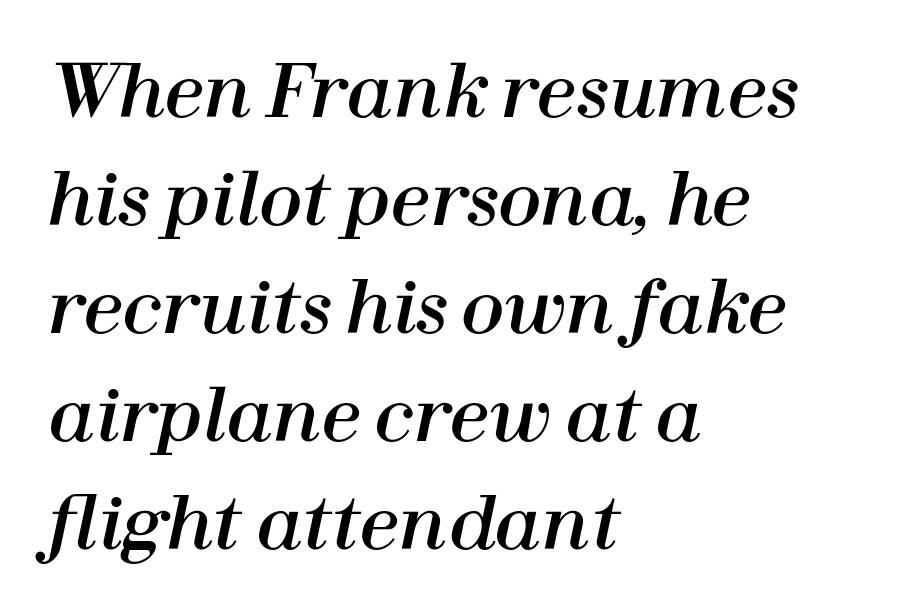
Q: Is the text italic (slanted)? A: Yes, it leans right by about 12 degrees.
Q: Is the text underlined? A: No.
Q: How is the paragraph aligned? A: Left-aligned.
Q: Is the spacing between letters normal or unusually wide? A: Normal.
Q: Is the spacing between lines tight, normal or loose? A: Normal.
Q: Width (condensed, normal, or wide)? A: Normal.
Q: Stroke contrast? A: High.
Q: x-height? A: Medium.
Q: Monospaced? A: No.
